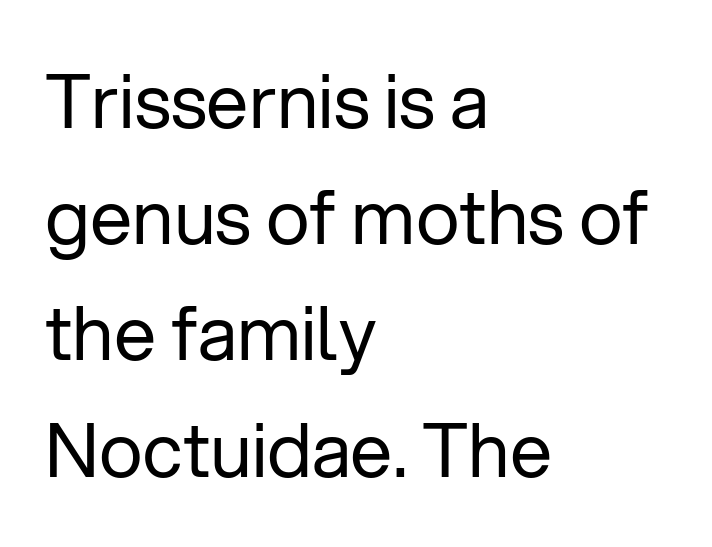
{"serif": "no", "italic": "no", "bold": "no", "weight": "regular", "width": "normal", "stroke_contrast": "low", "x_height": "medium", "monospaced": "no", "underline": "no", "align": "left", "line_spacing": "normal", "line_spacing_ratio": 1.55, "letter_spacing": "normal", "letter_spacing_em": 0.0, "glyph_px": 75}
